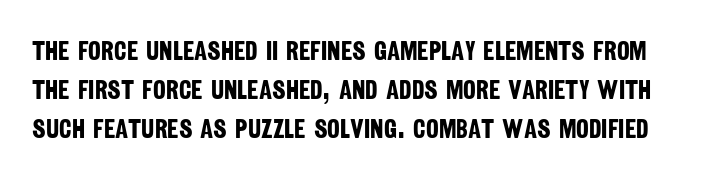
Q: Is the text bold? A: Yes.
Q: Is the text underlined? A: No.
Q: Is the spacing between letters normal or unusually wide? A: Normal.
Q: Is the spacing between lines tight, normal or loose? A: Normal.
